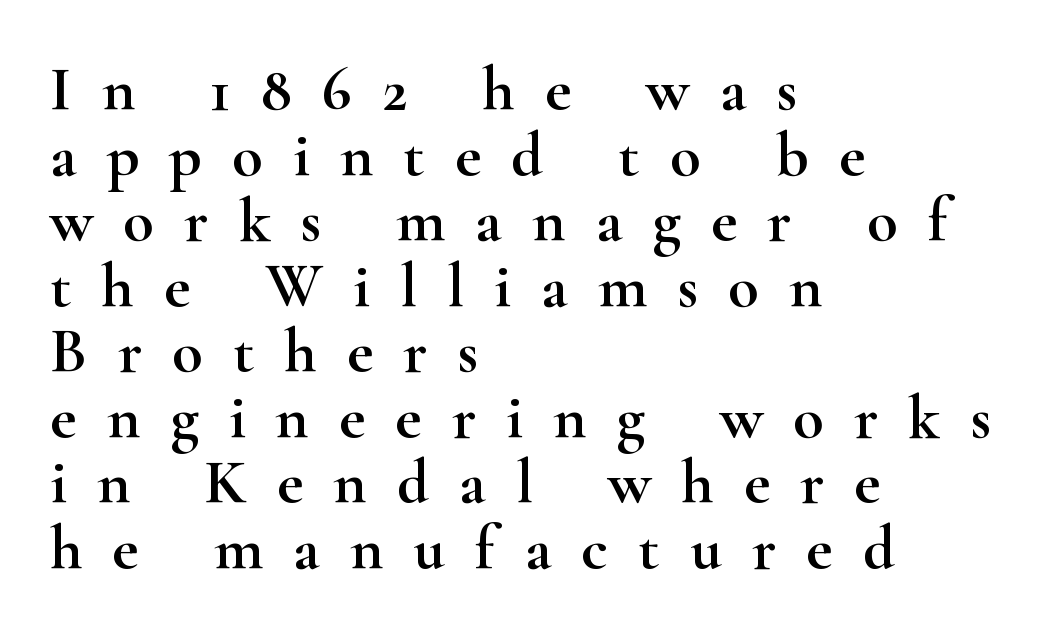
Q: Is the text italic (slanted)? A: No, it is upright.
Q: Is the typeface a serif or a sans-serif typeface? A: Serif.
Q: Is the text underlined? A: No.
Q: How is the paragraph aligned? A: Left-aligned.
Q: Is the spacing between letters normal or unusually wide? A: Unusually wide.
Q: Is the spacing between lines tight, normal or loose? A: Tight.
Q: Width (condensed, normal, or wide)? A: Wide.
Q: Stroke contrast? A: High.
Q: x-height? A: Small.
Q: Monospaced? A: No.
